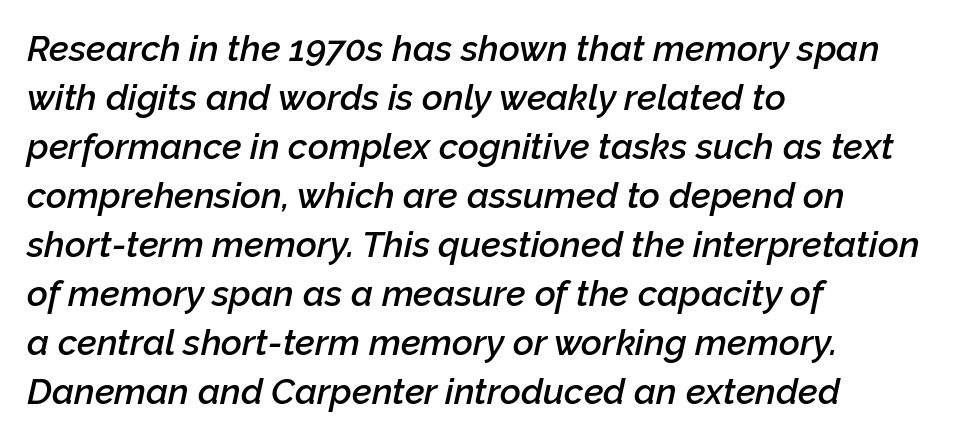
The image shows 36 px semibold type, italic (leaning right); set left-aligned, normal line spacing (1.36x), normal letter spacing, not underlined; low stroke contrast and a medium x-height.
